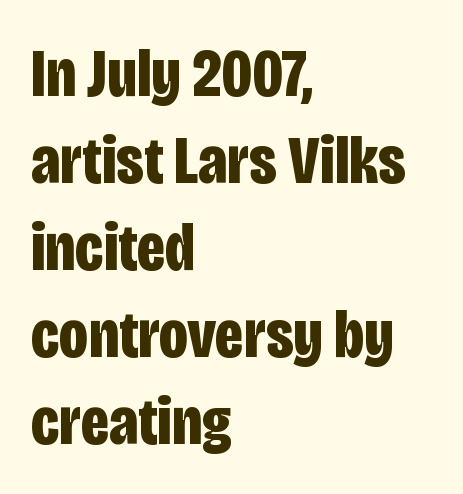
{"serif": "no", "italic": "no", "bold": "yes", "weight": "bold", "width": "condensed", "stroke_contrast": "low", "x_height": "large", "monospaced": "no", "underline": "no", "align": "left", "line_spacing": "normal", "line_spacing_ratio": 1.26, "letter_spacing": "normal", "letter_spacing_em": 0.0, "glyph_px": 69}
